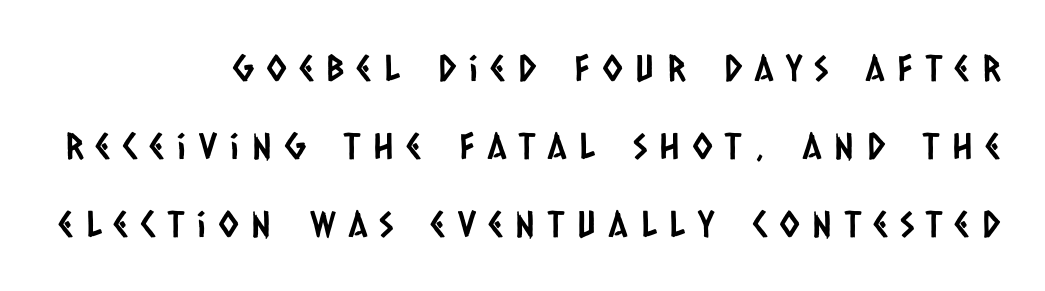
{"serif": "no", "width": "condensed", "stroke_contrast": "low", "x_height": "large", "monospaced": "no", "underline": "no", "align": "right", "line_spacing": "loose", "line_spacing_ratio": 2.17, "letter_spacing": "wide", "letter_spacing_em": 0.36, "glyph_px": 36}
